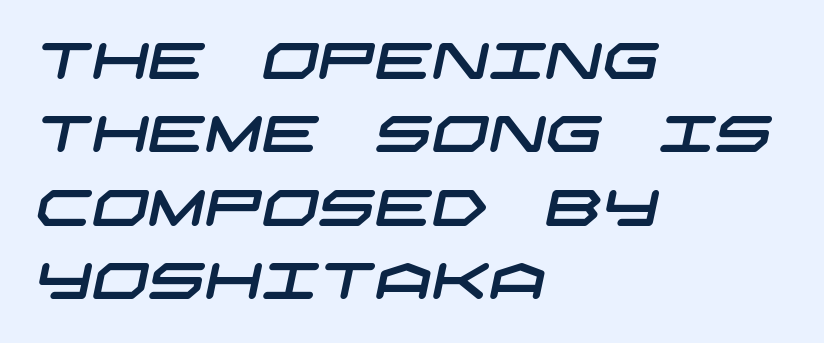
Q: Is the typeface a serif or a sans-serif typeface? A: Sans-serif.
Q: Is the text underlined? A: No.
Q: How is the paragraph aligned? A: Left-aligned.
Q: Is the spacing between letters normal or unusually wide? A: Normal.
Q: Is the spacing between lines tight, normal or loose? A: Normal.
Q: Width (condensed, normal, or wide)? A: Wide.
Q: Stroke contrast? A: Low.
Q: x-height? A: Large.
